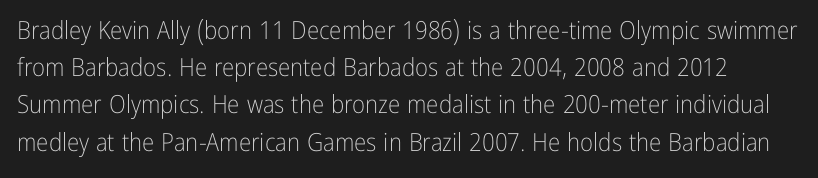
The line-height multiplier appears to be the usual default. Stroke thickness stays within the range of a standard reading face or lighter. If you drew a line through each stem, it would be perfectly vertical. The zone under the glyphs is completely vacant.
